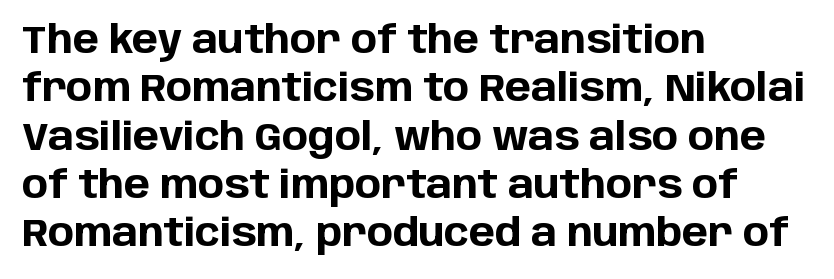
{"serif": "no", "italic": "no", "bold": "yes", "weight": "bold", "width": "normal", "stroke_contrast": "low", "x_height": "large", "monospaced": "no", "underline": "no", "align": "left", "line_spacing_ratio": 1.24, "letter_spacing": "normal", "letter_spacing_em": 0.0, "glyph_px": 39}
